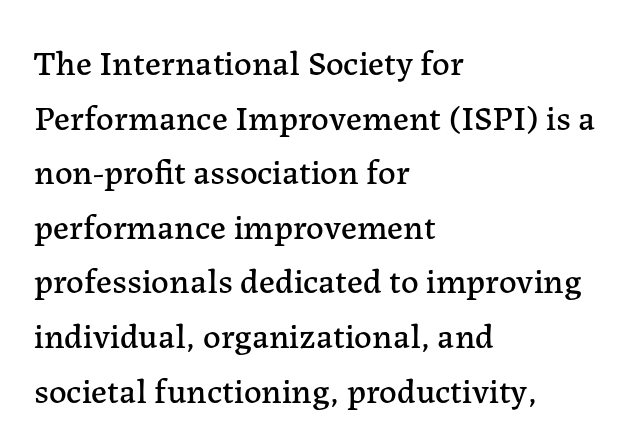
The image shows 35 px serif type, upright; set left-aligned, normal line spacing (1.56x), normal letter spacing, not underlined; low stroke contrast and a medium x-height.
